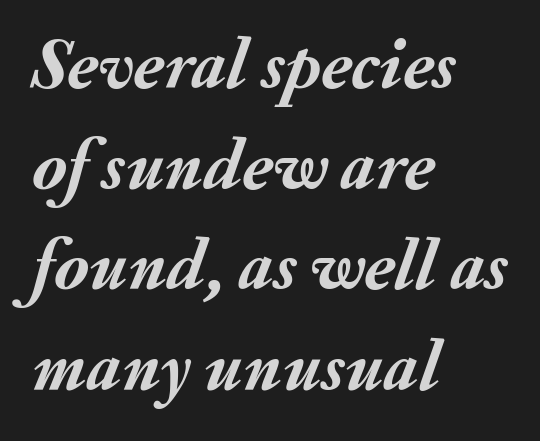
This is oblique type, the kind used for emphasis or titles. Short note: letters normally spaced. Baseline-to-baseline distance is the conventional proportion of letter height. Proportional: the letters do not fall into vertical columns.
